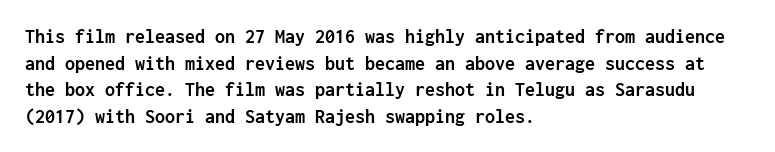
{"italic": "no", "bold": "yes", "underline": "no", "align": "left", "line_spacing": "normal", "line_spacing_ratio": 1.33, "letter_spacing": "normal", "letter_spacing_em": 0.0, "glyph_px": 20}
